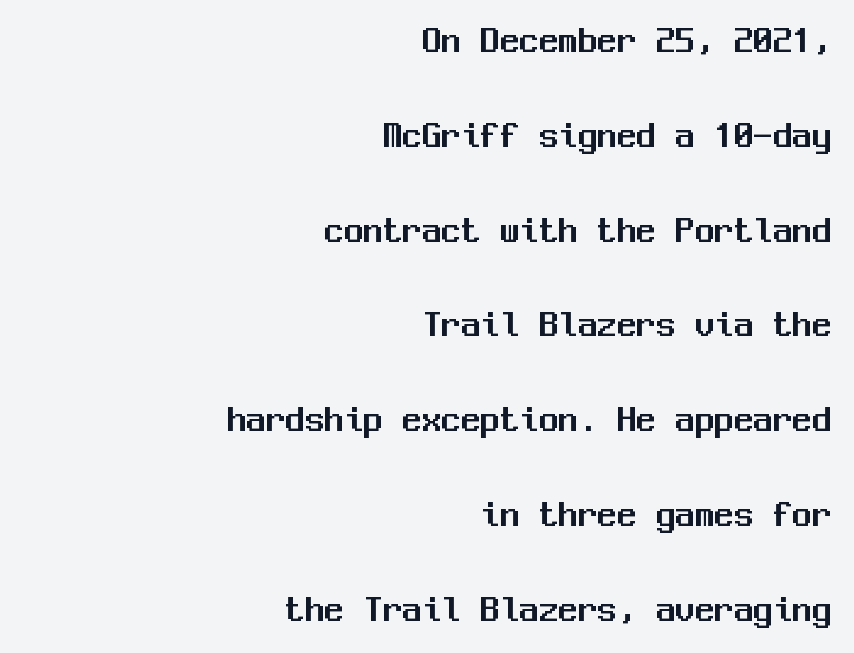
The image shows 39 px sans-serif type, upright, monospaced; set right-aligned, loose line spacing (2.43x), normal letter spacing, not underlined; medium stroke contrast and a medium x-height.
